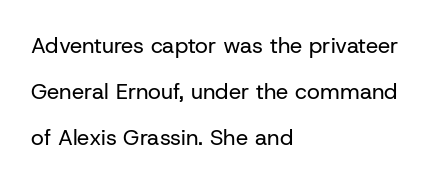
{"italic": "no", "bold": "no", "underline": "no", "align": "left", "line_spacing": "loose", "line_spacing_ratio": 2.08, "letter_spacing": "normal", "letter_spacing_em": 0.0, "glyph_px": 22}
